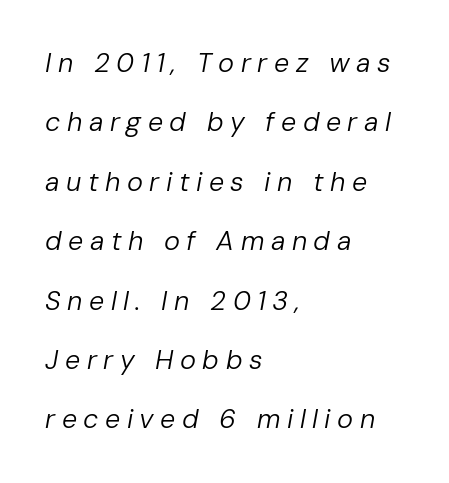
{"italic": "yes", "lean": "right", "slant_degrees": 10, "bold": "no", "underline": "no", "align": "left", "line_spacing": "loose", "line_spacing_ratio": 2.2, "letter_spacing": "wide", "letter_spacing_em": 0.24, "glyph_px": 27}
